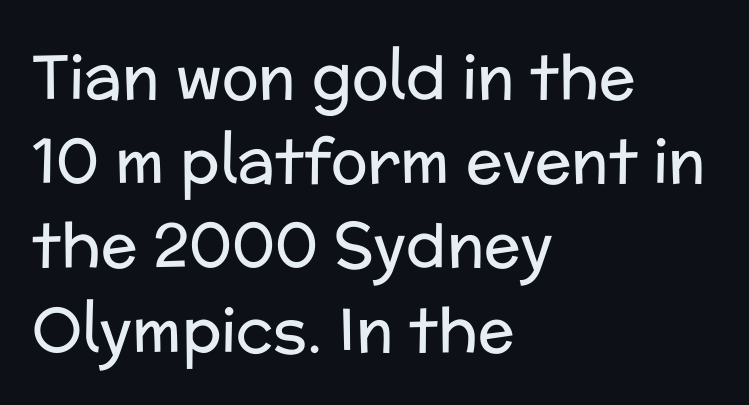
The image shows 61 px regular-weight sans-serif type, upright; set left-aligned, normal line spacing (1.38x), normal letter spacing, not underlined; low stroke contrast and a medium x-height.
